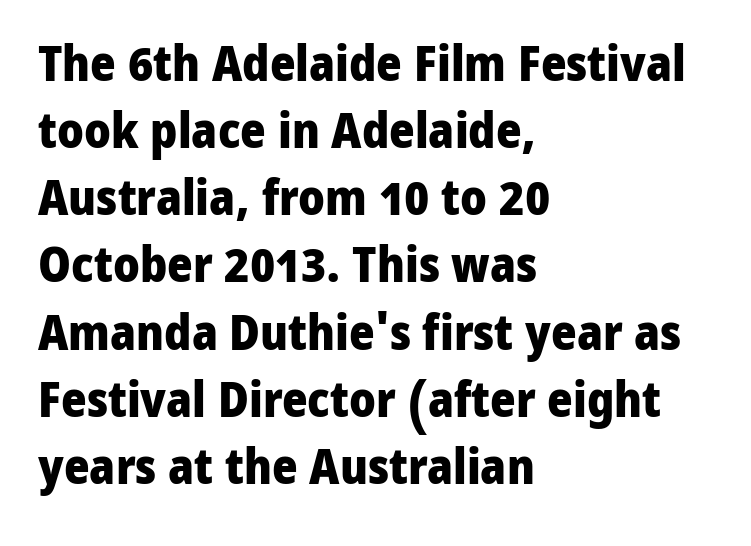
{"serif": "no", "italic": "no", "bold": "yes", "weight": "heavy", "width": "normal", "stroke_contrast": "low", "x_height": "medium", "monospaced": "no", "underline": "no", "align": "left", "line_spacing": "normal", "line_spacing_ratio": 1.37, "letter_spacing": "normal", "letter_spacing_em": 0.0, "glyph_px": 49}
